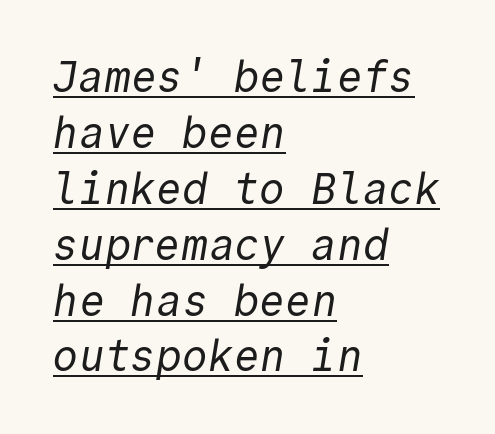
Q: Is the text bold? A: No.
Q: Is the typeface a serif or a sans-serif typeface? A: Sans-serif.
Q: Is the text underlined? A: Yes.
Q: How is the paragraph aligned? A: Left-aligned.
Q: Is the spacing between letters normal or unusually wide? A: Normal.
Q: Is the spacing between lines tight, normal or loose? A: Normal.
Q: Width (condensed, normal, or wide)? A: Normal.
Q: x-height? A: Medium.
Q: Monospaced? A: Yes.
